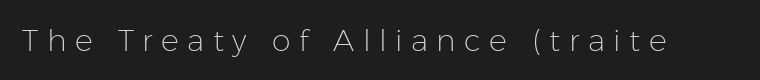
{"serif": "no", "italic": "no", "bold": "no", "weight": "light", "width": "normal", "stroke_contrast": "low", "x_height": "medium", "monospaced": "no", "underline": "no", "letter_spacing": "wide", "letter_spacing_em": 0.28, "glyph_px": 30}
